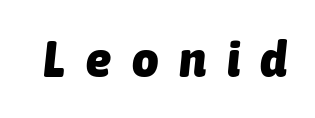
The image shows 51 px heavy, condensed type, italic (leaning right); set unusually wide letter spacing (+0.41 em), not underlined; low stroke contrast and a medium x-height.
